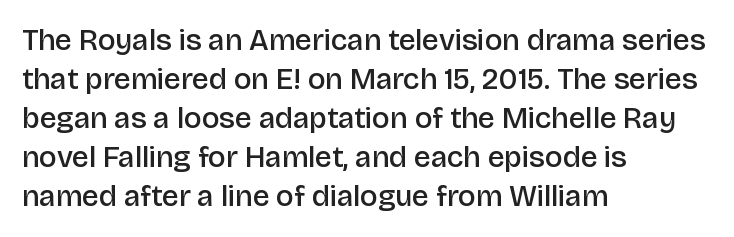
{"serif": "no", "italic": "no", "bold": "semi", "weight": "semibold", "width": "normal", "stroke_contrast": "low", "x_height": "large", "monospaced": "no", "underline": "no", "align": "left", "line_spacing": "normal", "line_spacing_ratio": 1.3, "letter_spacing": "normal", "letter_spacing_em": 0.0, "glyph_px": 30}
